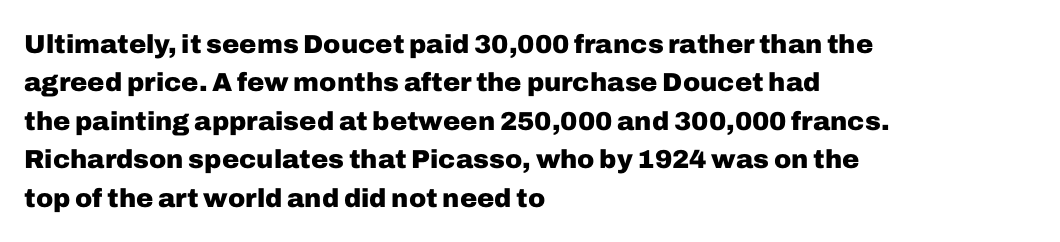
Q: Is the text bold? A: Yes.
Q: Is the text italic (slanted)? A: No, it is upright.
Q: Is the text underlined? A: No.
Q: How is the paragraph aligned? A: Left-aligned.
Q: Is the spacing between letters normal or unusually wide? A: Normal.
Q: Is the spacing between lines tight, normal or loose? A: Normal.
